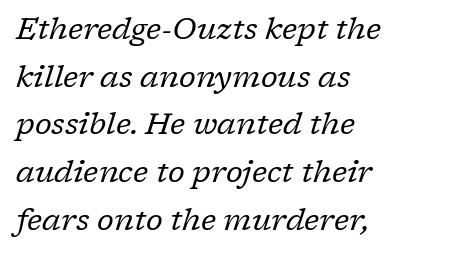
What stands out about the letter spacing? Nothing — it is the standard amount. Compared with a centered layout, this one pins lines to the left instead. Think of a printed novel: that variable character pitch is what you see here. This is oblique type, the kind used for emphasis or titles. The space between consecutive lines is moderate. No word sits above an underline.
